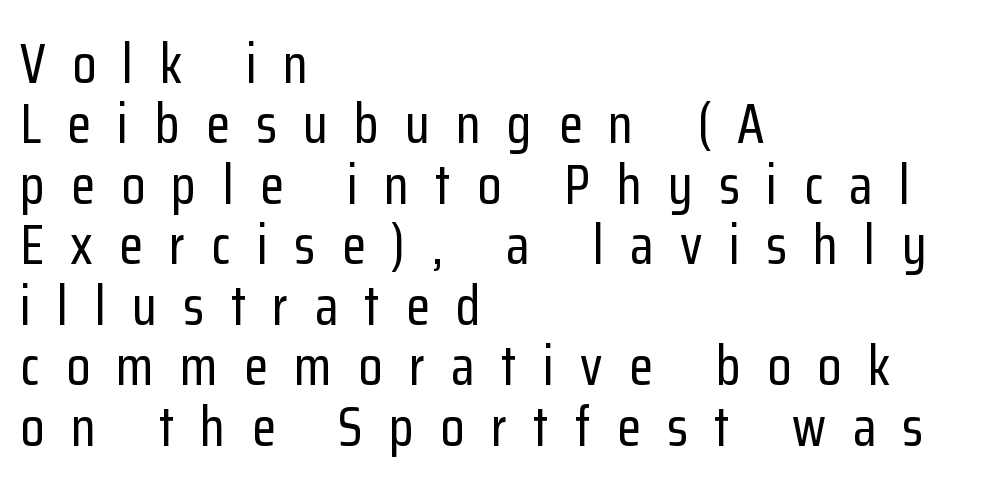
{"serif": "no", "italic": "no", "width": "condensed", "stroke_contrast": "low", "x_height": "medium", "monospaced": "no", "underline": "no", "align": "left", "line_spacing": "tight", "line_spacing_ratio": 1.1, "letter_spacing": "wide", "letter_spacing_em": 0.48, "glyph_px": 55}
